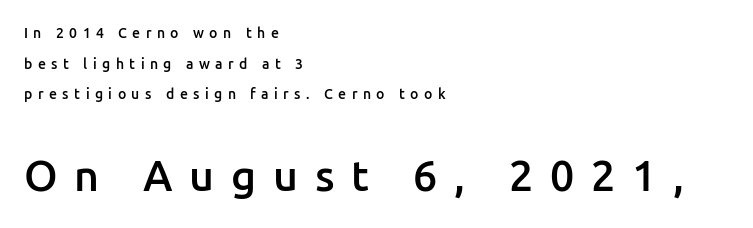
Q: Is the text bold? A: Semi-bold.
Q: Is the text italic (slanted)? A: No, it is upright.
Q: Is the typeface a serif or a sans-serif typeface? A: Sans-serif.
Q: Is the text underlined? A: No.
Q: How is the paragraph aligned? A: Left-aligned.
Q: Is the spacing between letters normal or unusually wide? A: Unusually wide.
Q: Is the spacing between lines tight, normal or loose? A: Loose.
Q: Which block of text is set in a larger size, the first (top) or the second (bottom)? A: The second (bottom) one.
Q: Width (condensed, normal, or wide)? A: Normal.
Q: Stroke contrast? A: Low.
Q: x-height? A: Medium.
Q: Monospaced? A: No.
